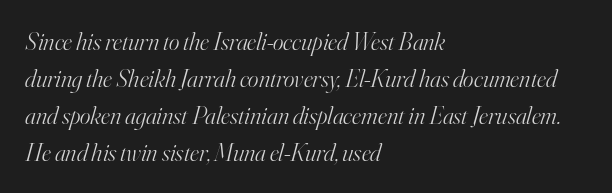
The image shows 25 px text type, italic (leaning right); set left-aligned, normal line spacing (1.48x), normal letter spacing, not underlined.
